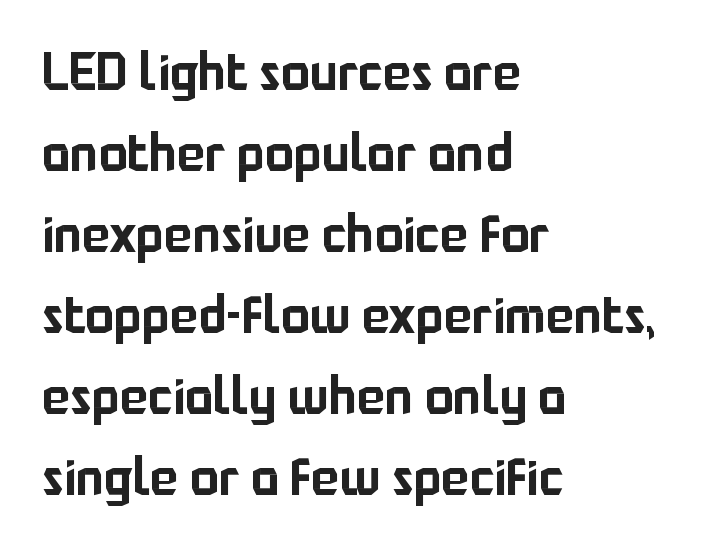
The image shows 53 px sans-serif type, upright; set left-aligned, normal line spacing (1.53x), normal letter spacing, not underlined; low stroke contrast and a medium x-height.
